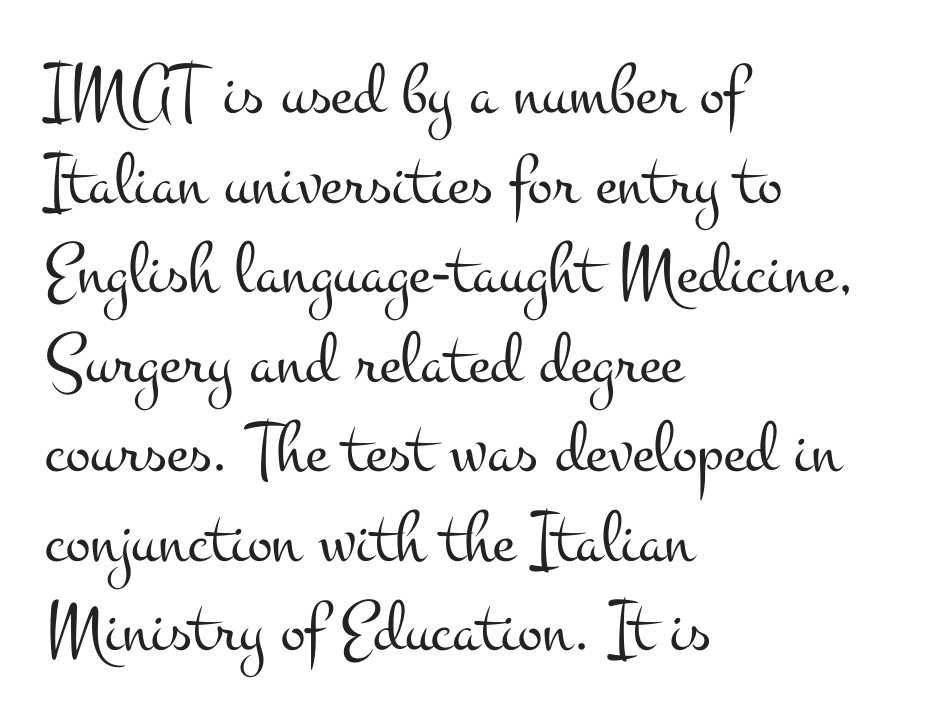
No chunkiness to these letters — they're not bold. Plain, unruled lines of type. Each word holds together tightly as a unit, with standard inter-letter gaps. Does the copy run flush right? No — it runs flush left.
